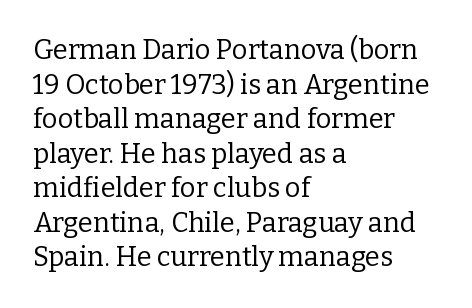
Q: Is the text bold? A: No.
Q: Is the text italic (slanted)? A: No, it is upright.
Q: Is the text underlined? A: No.
Q: How is the paragraph aligned? A: Left-aligned.
Q: Is the spacing between letters normal or unusually wide? A: Normal.
Q: Is the spacing between lines tight, normal or loose? A: Normal.
